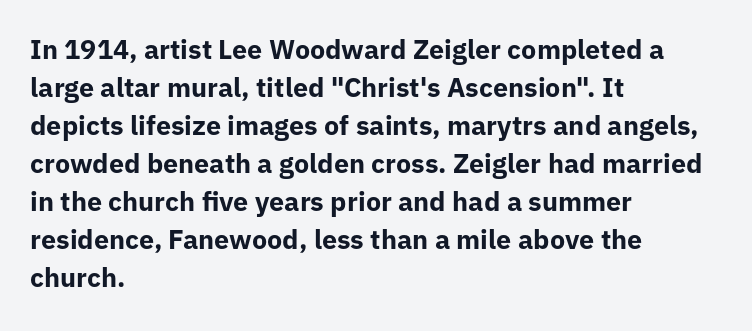
The image shows 27 px bold type, upright; set left-aligned, normal line spacing (1.41x), normal letter spacing, not underlined.
